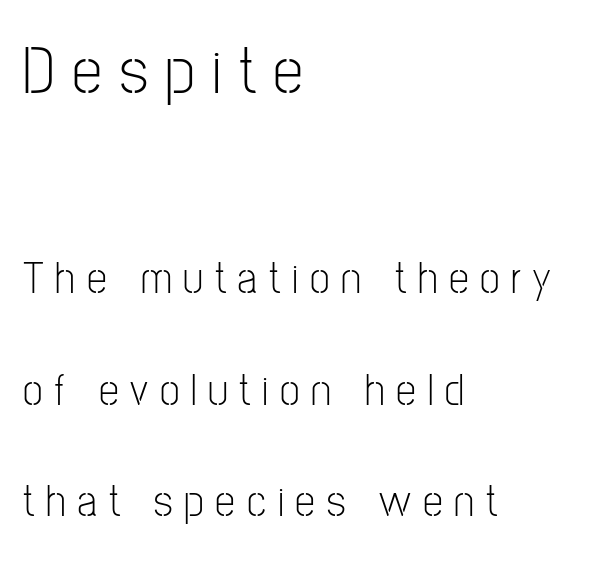
The composition opens big and finishes small. Nothing sits at the stroke ends, so this counts as sans-serif. A great deal of white space separates one row of letters from the next. Underlining? Definitely not there. In terms of letterspacing, this is a distinctly airy, spread setting. No italicization has been applied; the sample stays upright.
